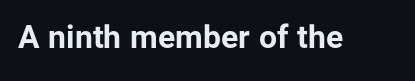
{"serif": "no", "italic": "no", "bold": "yes", "weight": "bold", "width": "normal", "stroke_contrast": "low", "x_height": "medium", "monospaced": "no", "underline": "no", "letter_spacing": "normal", "letter_spacing_em": 0.0, "glyph_px": 32}
